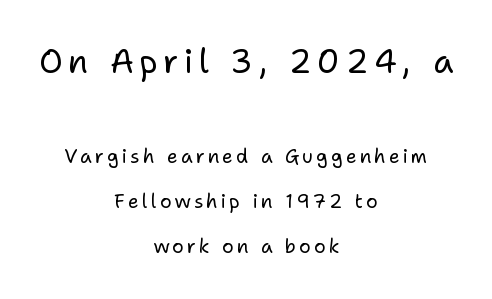
Q: Is the text bold? A: No.
Q: Is the text italic (slanted)? A: No, it is upright.
Q: Is the typeface a serif or a sans-serif typeface? A: Sans-serif.
Q: Is the text underlined? A: No.
Q: How is the paragraph aligned? A: Centered.
Q: Is the spacing between lines tight, normal or loose? A: Loose.
Q: Which block of text is set in a larger size, the first (top) or the second (bottom)? A: The first (top) one.
Q: Width (condensed, normal, or wide)? A: Normal.
Q: Stroke contrast? A: Low.
Q: x-height? A: Medium.
Q: Monospaced? A: No.
